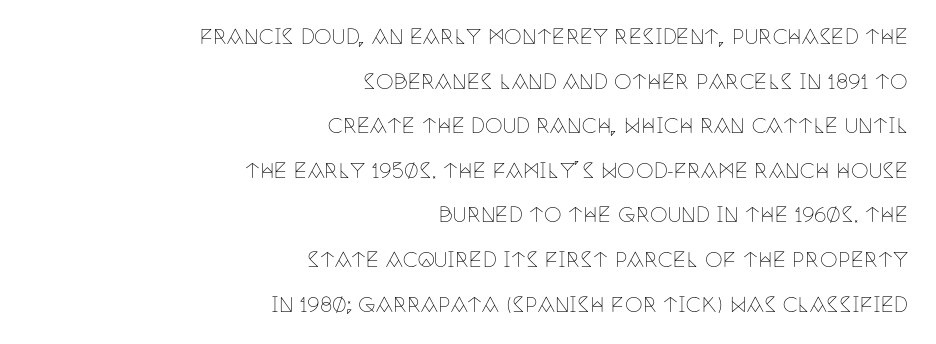
Layout note: lines flush right. If you measured baseline to baseline, you'd find a long distance. The strokes carry an ordinary text weight at most. Vertical strokes here are truly vertical.
